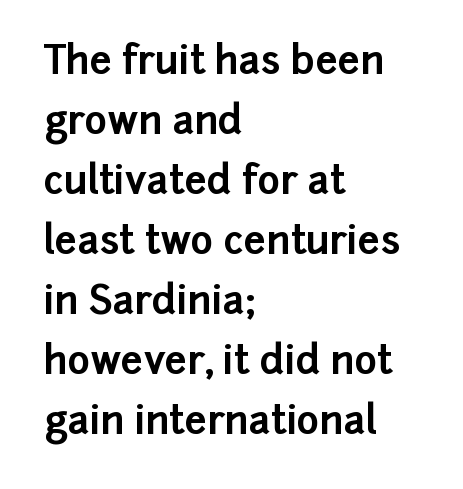
Look at the tracking — it's just the regular setting, nothing added. Classification — sans serif. The space between consecutive lines is moderate. Decoration check: the copy has no underline. Heft: maximum for text — a bold. The typesetter chose a ragged-right arrangement here.
